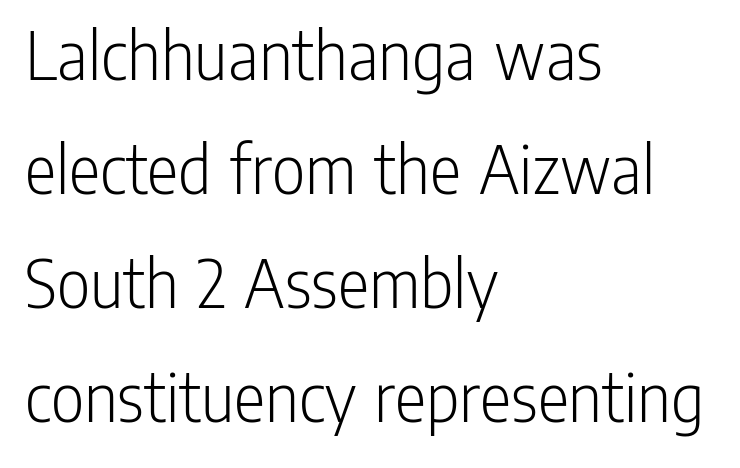
{"serif": "no", "italic": "no", "bold": "no", "weight": "light", "width": "condensed", "stroke_contrast": "low", "x_height": "medium", "monospaced": "no", "underline": "no", "align": "left", "line_spacing": "normal", "line_spacing_ratio": 1.56, "letter_spacing": "normal", "letter_spacing_em": 0.0, "glyph_px": 73}
